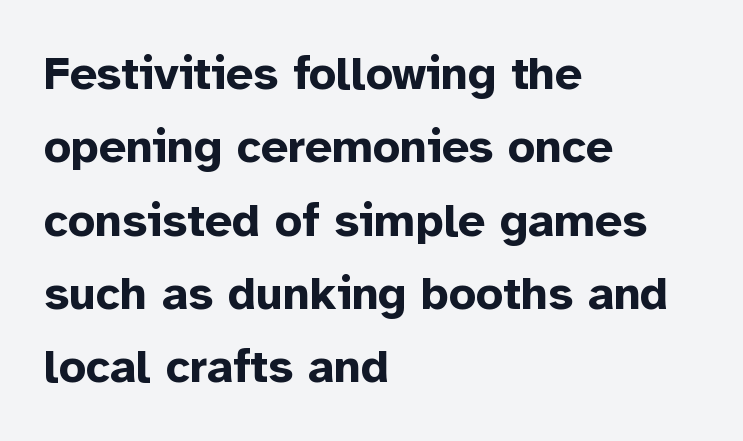
The image shows 47 px bold sans-serif type, upright; set left-aligned, normal line spacing (1.56x), normal letter spacing, not underlined; low stroke contrast and a medium x-height.
